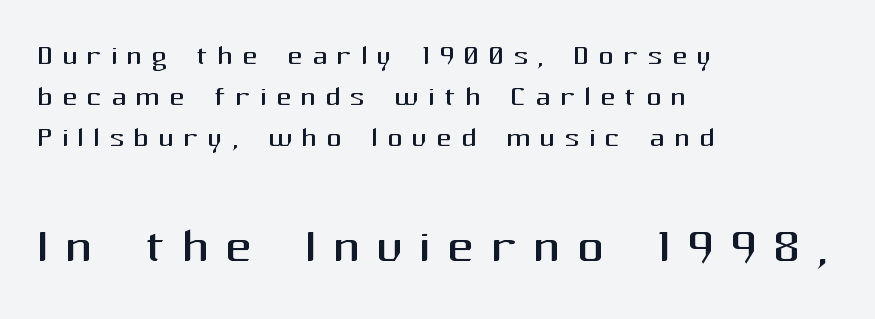
Q: Is the text bold? A: No.
Q: Is the text italic (slanted)? A: No, it is upright.
Q: Is the typeface a serif or a sans-serif typeface? A: Sans-serif.
Q: Is the text underlined? A: No.
Q: How is the paragraph aligned? A: Left-aligned.
Q: Is the spacing between letters normal or unusually wide? A: Unusually wide.
Q: Is the spacing between lines tight, normal or loose? A: Tight.
Q: Which block of text is set in a larger size, the first (top) or the second (bottom)? A: The second (bottom) one.
Q: Width (condensed, normal, or wide)? A: Normal.
Q: Stroke contrast? A: Medium.
Q: x-height? A: Medium.
Q: Monospaced? A: No.
